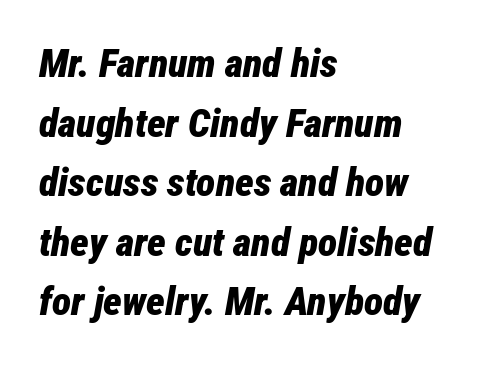
Q: Is the text bold? A: Yes.
Q: Is the text italic (slanted)? A: Yes, it leans right by about 12 degrees.
Q: Is the text underlined? A: No.
Q: How is the paragraph aligned? A: Left-aligned.
Q: Is the spacing between letters normal or unusually wide? A: Normal.
Q: Is the spacing between lines tight, normal or loose? A: Normal.
Q: Width (condensed, normal, or wide)? A: Condensed.
Q: Stroke contrast? A: Low.
Q: x-height? A: Medium.
Q: Monospaced? A: No.
